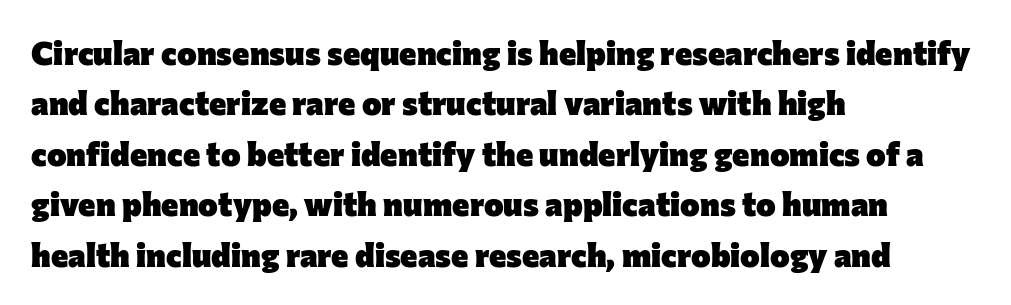
The image shows 33 px heavy sans-serif type, upright; set left-aligned, normal line spacing (1.53x), normal letter spacing, not underlined; low stroke contrast and a medium x-height.
